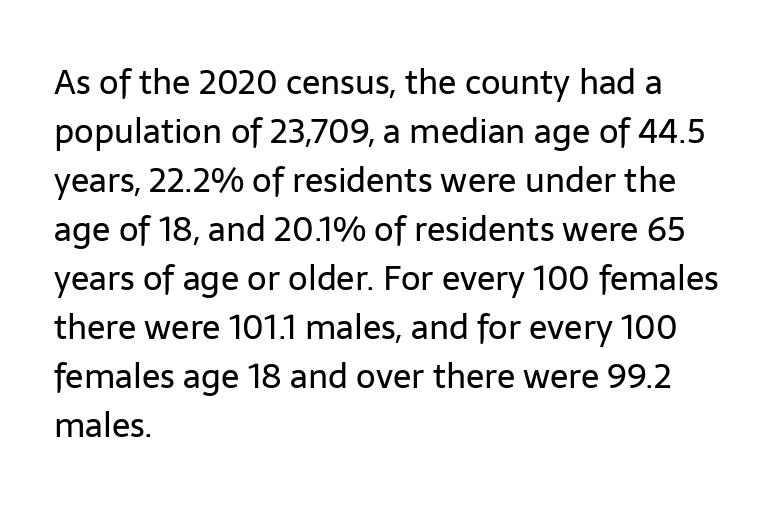
The image shows 34 px regular-weight sans-serif type, upright; set left-aligned, normal line spacing (1.44x), normal letter spacing, not underlined; low stroke contrast and a medium x-height.
